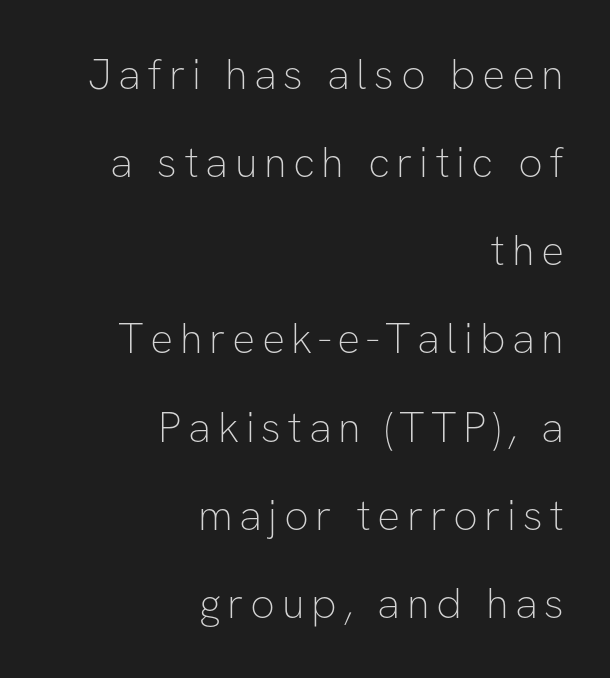
The image shows 43 px thin sans-serif type, upright; set right-aligned, loose line spacing (2.05x), not underlined; low stroke contrast and a medium x-height.
